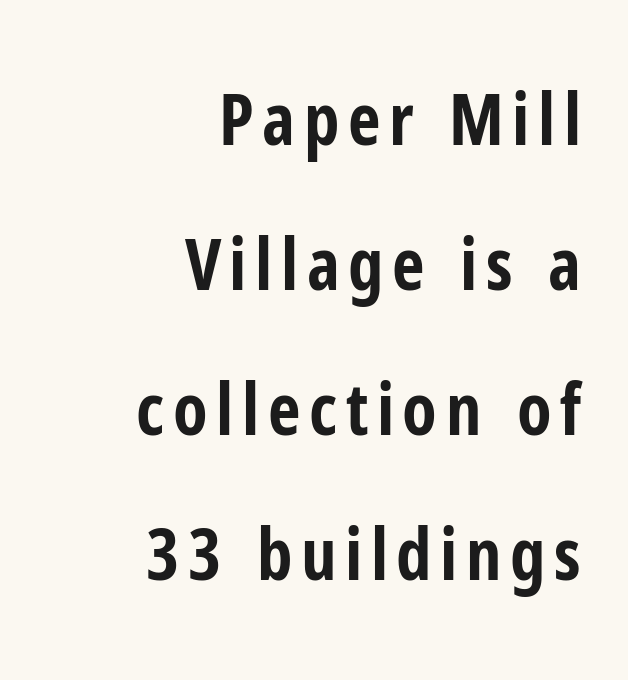
Check where the strokes stop: nothing finishes them off — pure sans. This sample has the flowing, uneven cadence of proportional lettering. Ordinary non-slanted type is in use. Horizontal bands of white between lines are thick stripes. Students, this is bold: see how much ink each stroke carries. This rendering uses right alignment, leaving the left contour irregular.
